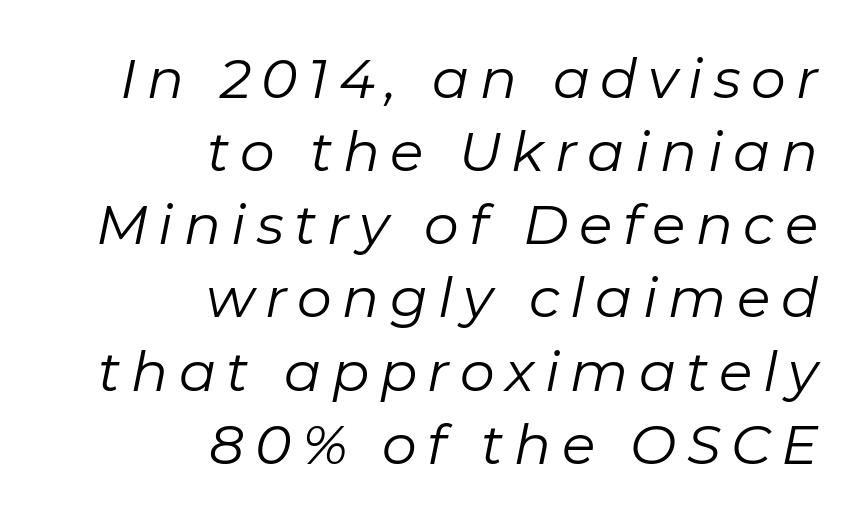
Q: Is the text bold? A: No.
Q: Is the text italic (slanted)? A: Yes, it leans right by about 11 degrees.
Q: Is the text underlined? A: No.
Q: How is the paragraph aligned? A: Right-aligned.
Q: Is the spacing between lines tight, normal or loose? A: Normal.
Q: Width (condensed, normal, or wide)? A: Normal.
Q: Stroke contrast? A: Low.
Q: x-height? A: Medium.
Q: Monospaced? A: No.
